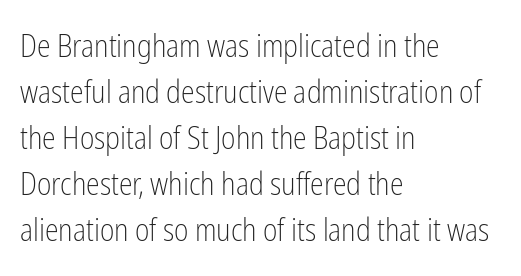
How are the letters spaced? Ordinarily, with no added tracking. The rendering shows plain stroke endings on the letterforms — a sans-serif design. The lettering holds an erect, upright posture throughout. A typesetter would call this proportional, since set widths differ per character. The space beneath each line is pristine and unruled. Honestly, the row spacing looks completely unremarkable.
